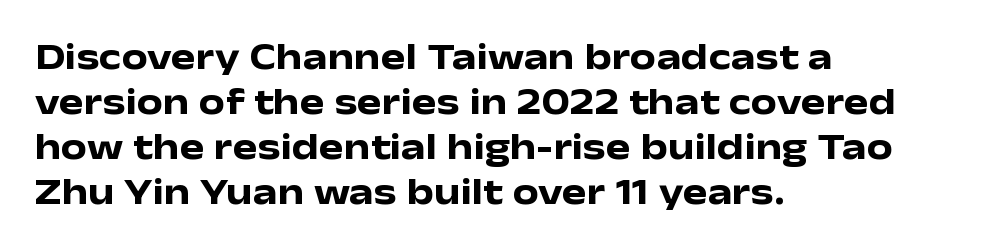
{"serif": "no", "italic": "no", "bold": "yes", "weight": "heavy", "width": "wide", "stroke_contrast": "low", "x_height": "medium", "monospaced": "no", "underline": "no", "align": "left", "line_spacing_ratio": 1.22, "letter_spacing": "normal", "letter_spacing_em": 0.0, "glyph_px": 37}
